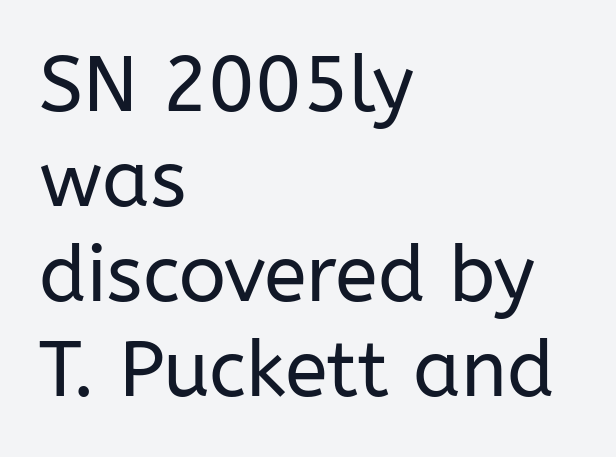
{"serif": "no", "italic": "no", "bold": "no", "weight": "regular", "width": "normal", "stroke_contrast": "low", "x_height": "medium", "monospaced": "no", "underline": "no", "align": "left", "line_spacing_ratio": 1.22, "letter_spacing": "normal", "letter_spacing_em": 0.0, "glyph_px": 78}
